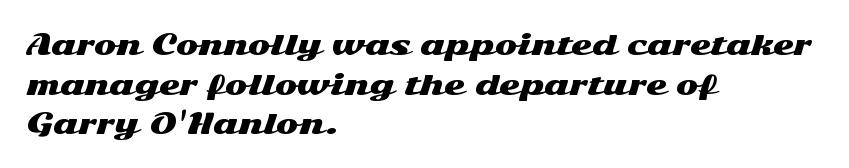
Reading down the column, the eye jumps a familiar distance to each next line. The gaps between neighbouring characters are ordinary and unremarkable. These lines stack with their left ends in a neat column. Bare-footed words on every line.
